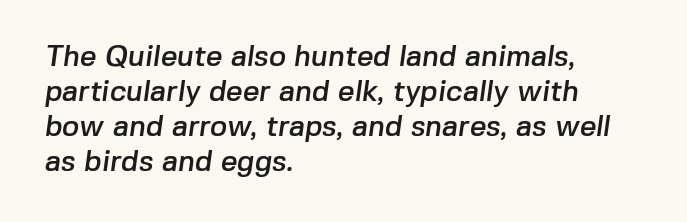
Q: Is the typeface a serif or a sans-serif typeface? A: Sans-serif.
Q: Is the text underlined? A: No.
Q: How is the paragraph aligned? A: Left-aligned.
Q: Is the spacing between letters normal or unusually wide? A: Normal.
Q: Width (condensed, normal, or wide)? A: Normal.
Q: Stroke contrast? A: Low.
Q: x-height? A: Medium.
Q: Monospaced? A: No.
